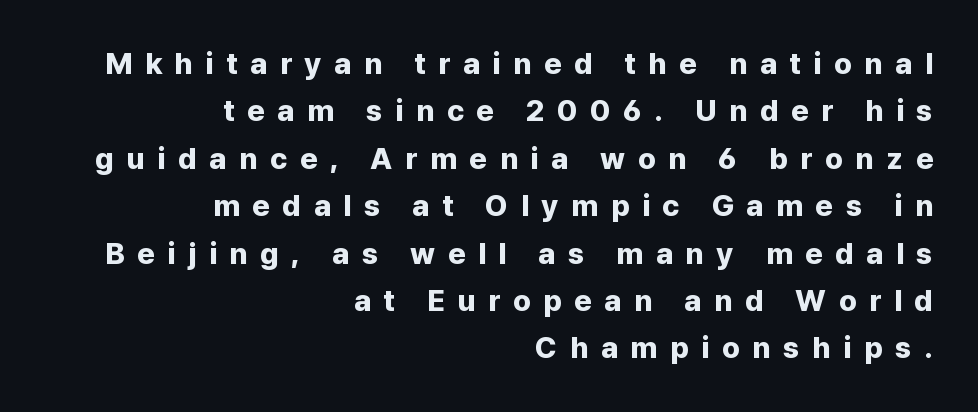
{"serif": "no", "italic": "no", "bold": "yes", "weight": "bold", "width": "normal", "stroke_contrast": "low", "x_height": "medium", "monospaced": "no", "underline": "no", "align": "right", "line_spacing": "normal", "line_spacing_ratio": 1.58, "letter_spacing": "wide", "letter_spacing_em": 0.42, "glyph_px": 30}
